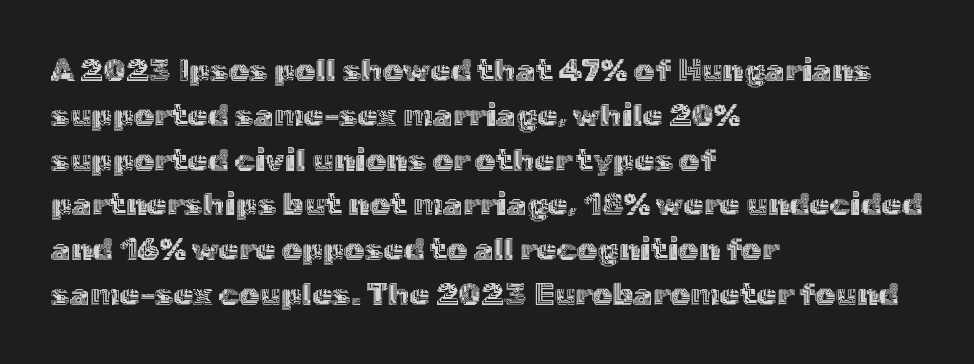
{"italic": "no", "width": "normal", "x_height": "medium", "monospaced": "no", "underline": "no", "align": "left", "line_spacing": "normal", "line_spacing_ratio": 1.4, "letter_spacing": "normal", "letter_spacing_em": 0.0, "glyph_px": 32}
